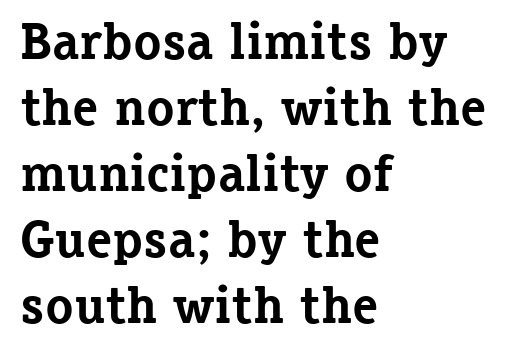
{"serif": "yes", "italic": "no", "bold": "yes", "weight": "bold", "width": "normal", "stroke_contrast": "low", "x_height": "medium", "monospaced": "no", "underline": "no", "align": "left", "line_spacing": "normal", "line_spacing_ratio": 1.27, "letter_spacing": "normal", "letter_spacing_em": 0.0, "glyph_px": 52}
